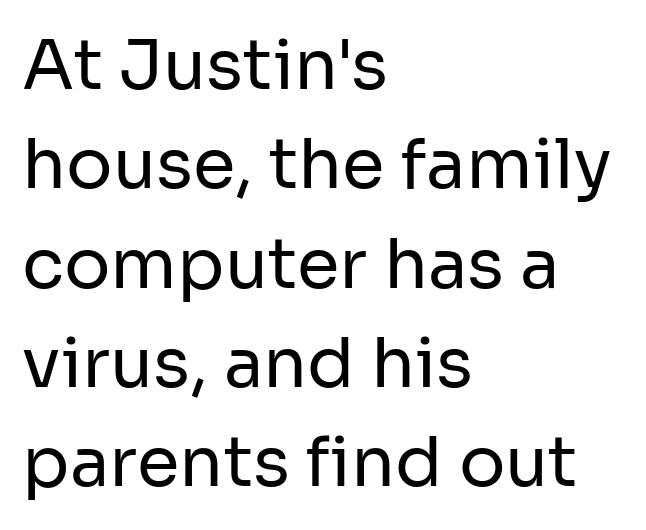
The zone under the glyphs is completely vacant. A quiet, ordinary-to-light weight characterises the typeface. The lines are quadded left. How are the letters spaced? Ordinarily, with no added tracking.
